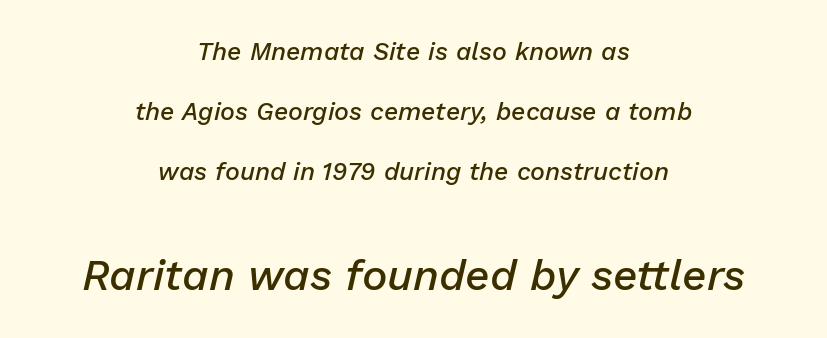
I'd describe the lettering as semibold — firm but not a full bold. If you measured baseline to baseline, you'd find a long distance. Plain, unruled lines of type. This sample uses an oblique cut, with every glyph tilted off the vertical.
